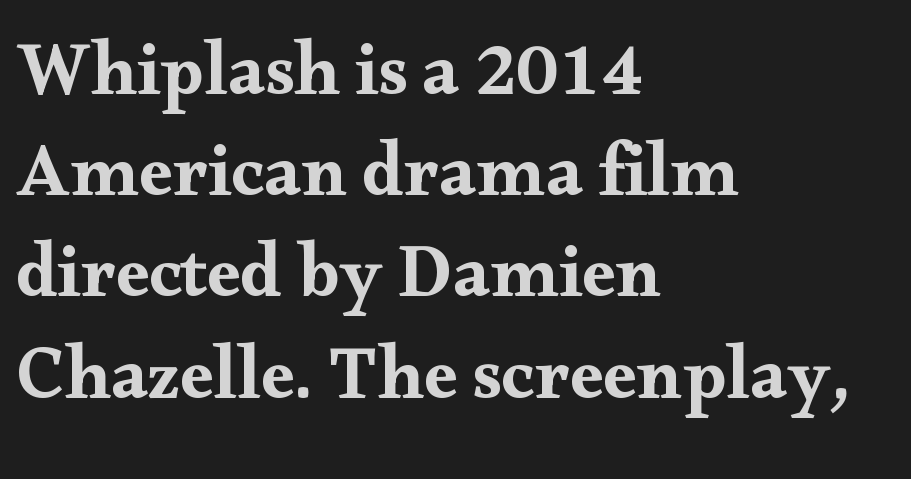
You can tell from the footed stems that serif type was used. Think of a printed novel: that variable character pitch is what you see here. The vertical gap from one line to the next is medium. Anything drawn beneath the words? Only blank space. The lines are quadded left.
